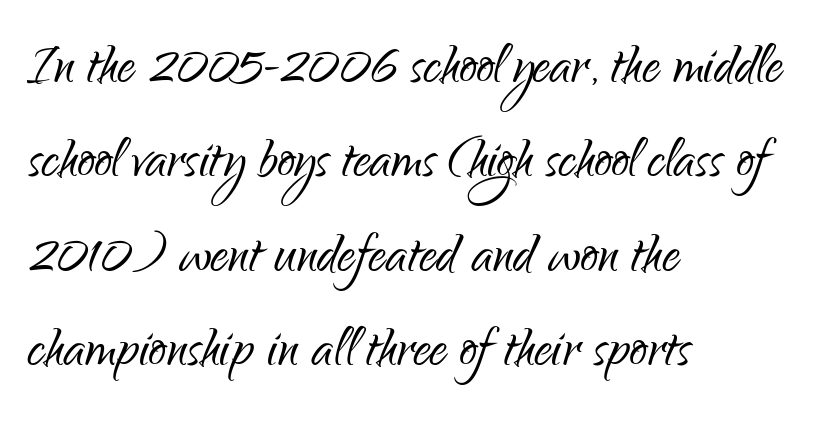
Q: Is the text bold? A: No.
Q: Is the text italic (slanted)? A: Yes.
Q: Is the typeface a serif or a sans-serif typeface? A: Sans-serif.
Q: Is the text underlined? A: No.
Q: How is the paragraph aligned? A: Left-aligned.
Q: Is the spacing between letters normal or unusually wide? A: Normal.
Q: Is the spacing between lines tight, normal or loose? A: Normal.
Q: Width (condensed, normal, or wide)? A: Condensed.
Q: Stroke contrast? A: Low.
Q: x-height? A: Small.
Q: Monospaced? A: No.
